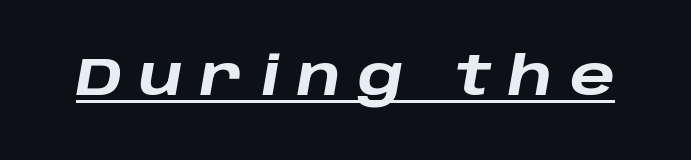
Summary of weight: heavy, a full bold. Think of a printed novel: that variable character pitch is what you see here. Caption: lettering with a line underneath. The tracking reads as deliberately expanded to a designer's eye. Designer's note — italics engaged.
